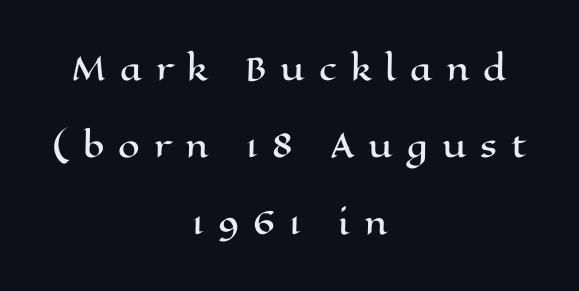
Q: Is the text italic (slanted)? A: No, it is upright.
Q: Is the text underlined? A: No.
Q: How is the paragraph aligned? A: Centered.
Q: Is the spacing between letters normal or unusually wide? A: Unusually wide.
Q: Is the spacing between lines tight, normal or loose? A: Loose.
Q: Width (condensed, normal, or wide)? A: Wide.
Q: Stroke contrast? A: High.
Q: x-height? A: Medium.
Q: Monospaced? A: No.
